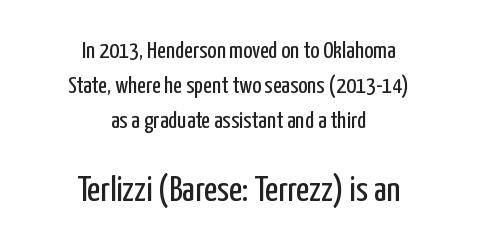
Q: Is the text bold? A: No.
Q: Is the text italic (slanted)? A: No, it is upright.
Q: Is the typeface a serif or a sans-serif typeface? A: Sans-serif.
Q: Is the text underlined? A: No.
Q: How is the paragraph aligned? A: Centered.
Q: Is the spacing between letters normal or unusually wide? A: Normal.
Q: Is the spacing between lines tight, normal or loose? A: Normal.
Q: Which block of text is set in a larger size, the first (top) or the second (bottom)? A: The second (bottom) one.
Q: Width (condensed, normal, or wide)? A: Condensed.
Q: Stroke contrast? A: Low.
Q: x-height? A: Medium.
Q: Monospaced? A: No.
